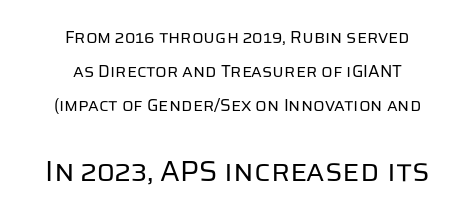
A student would call this center alignment; a typographer would say set centered. Short note: letters normally spaced. Baseline-to-baseline distance is far greater than the letter height. Looks like regular typesetting: each glyph gets only the width it needs. Rule under the text: the space is simply empty.
